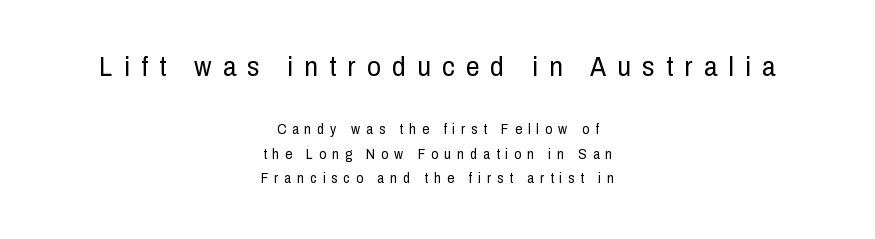
On a weight scale, this lands at 450 or below. Underlining? Definitely not there. Neither beginnings nor endings align; midpoints do. Posture: vertical. The face used here appears at its bigger size in the upper chunk.
